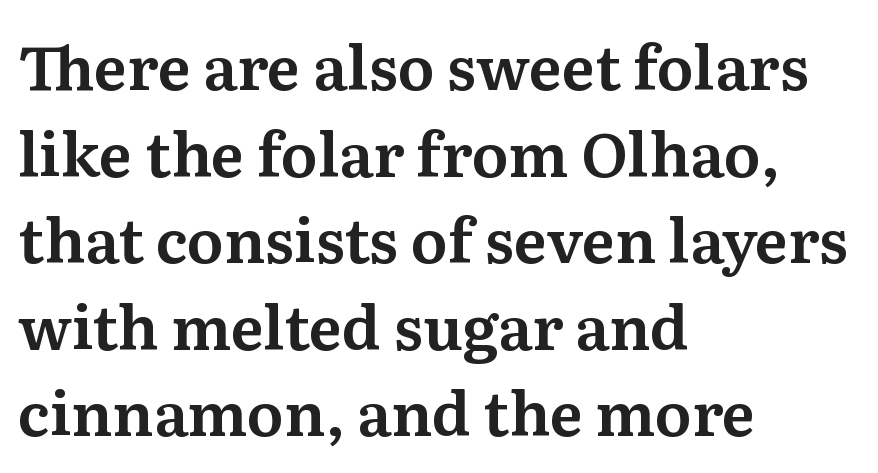
The image shows 61 px serif type, upright; set left-aligned, normal line spacing (1.42x), normal letter spacing, not underlined; medium stroke contrast and a medium x-height.
